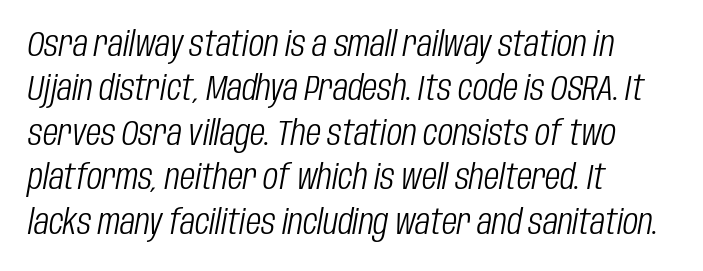
The image shows 35 px light, condensed type, italic (leaning right); set left-aligned, normal line spacing (1.27x), normal letter spacing, not underlined; low stroke contrast and a large x-height.
